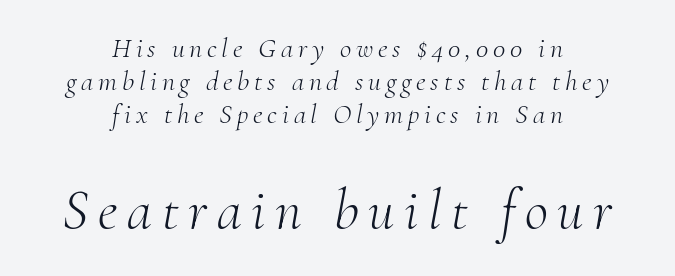
The passage shown is typed in a proportional face where columns would drift. Two sizes are in play, and the larger belongs to the second block. The glyphs in this specimen are seriffed. Is the block centered? Yes — each line is placed symmetrically about the middle.
